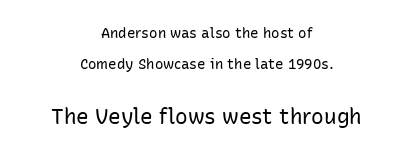
Q: Is the text bold? A: No.
Q: Is the text italic (slanted)? A: No, it is upright.
Q: Is the text underlined? A: No.
Q: How is the paragraph aligned? A: Centered.
Q: Is the spacing between letters normal or unusually wide? A: Normal.
Q: Is the spacing between lines tight, normal or loose? A: Loose.
Q: Which block of text is set in a larger size, the first (top) or the second (bottom)? A: The second (bottom) one.
